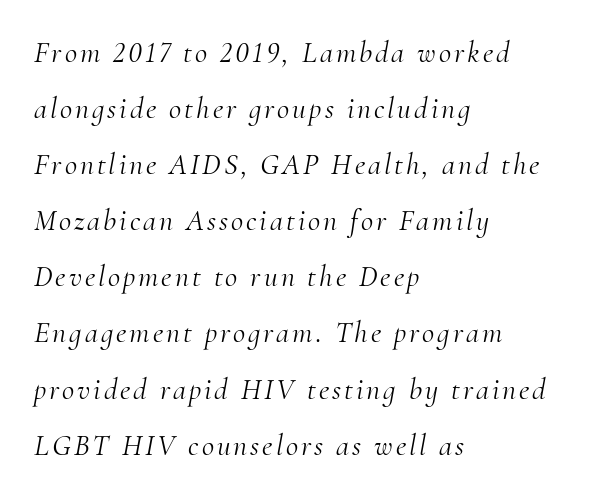
{"serif": "yes", "italic": "yes", "lean": "right", "slant_degrees": 10, "bold": "no", "weight": "light", "width": "normal", "stroke_contrast": "medium", "x_height": "small", "monospaced": "no", "underline": "no", "align": "left", "line_spacing_ratio": 1.87, "glyph_px": 30}
